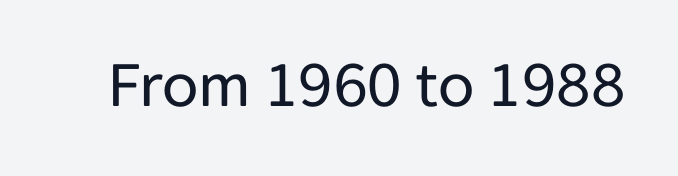
{"serif": "no", "italic": "no", "bold": "no", "weight": "regular", "width": "normal", "stroke_contrast": "low", "x_height": "medium", "monospaced": "no", "underline": "no", "letter_spacing": "normal", "letter_spacing_em": 0.0, "glyph_px": 67}
